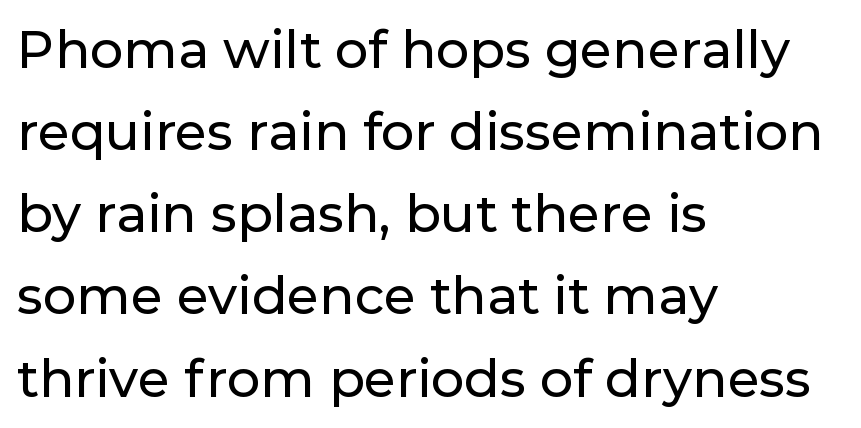
Q: Is the text italic (slanted)? A: No, it is upright.
Q: Is the typeface a serif or a sans-serif typeface? A: Sans-serif.
Q: Is the text underlined? A: No.
Q: How is the paragraph aligned? A: Left-aligned.
Q: Is the spacing between letters normal or unusually wide? A: Normal.
Q: Is the spacing between lines tight, normal or loose? A: Normal.
Q: Width (condensed, normal, or wide)? A: Normal.
Q: Stroke contrast? A: Low.
Q: x-height? A: Medium.
Q: Monospaced? A: No.
